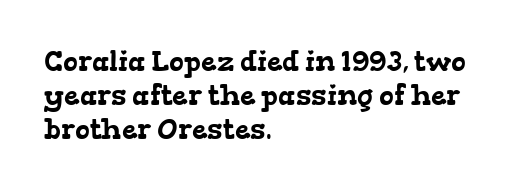
Letterform terminals end in serifs throughout the passage. You could not count columns in this text — the font is proportionally spaced. Beneath every word, the page is bare. Caption: standard tracking, unaltered.
